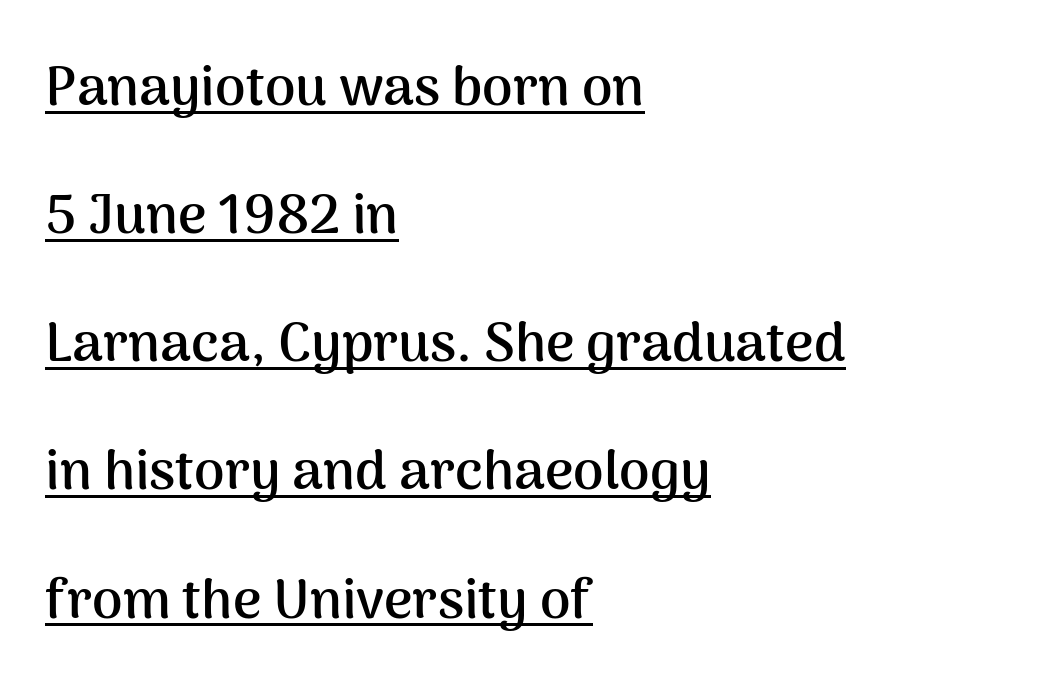
Alignment: flush left. The sample's only ornament is a line tracing under the words. One glance says open: line gaps are wider than usual. Short note: letters normally spaced. Classification — sans serif.
